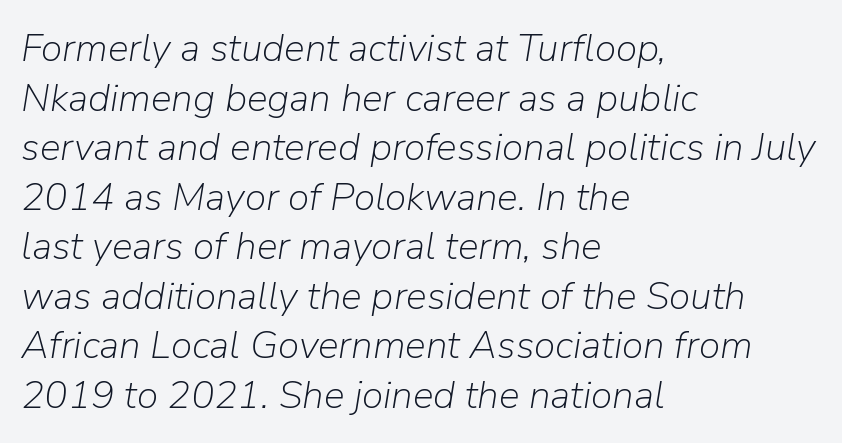
What stands out about the letter spacing? Nothing — it is the standard amount. These lines are set flush left with a ragged right edge. This sample uses an oblique cut, with every glyph tilted off the vertical. These lines are rendered in a variable-pitch font.
